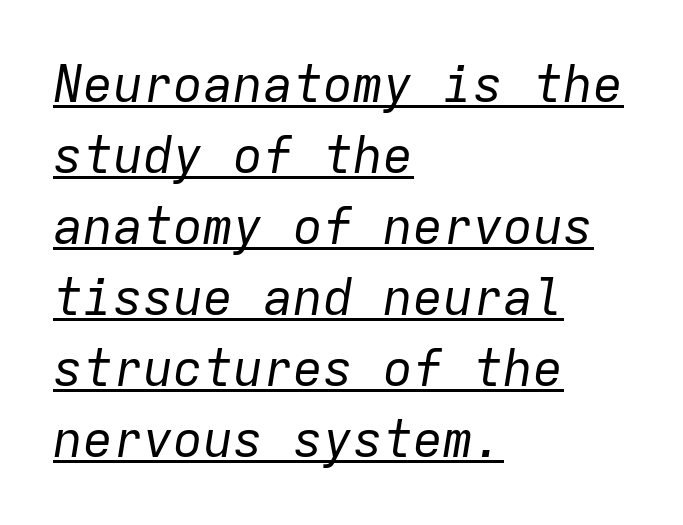
The image shows 50 px regular-weight type, italic (leaning right), monospaced; set left-aligned, normal line spacing (1.42x), normal letter spacing, underlined; low stroke contrast and a medium x-height.
